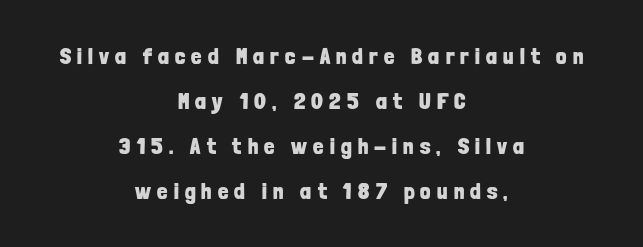
Q: Is the text bold? A: Yes.
Q: Is the text italic (slanted)? A: No, it is upright.
Q: Is the text underlined? A: No.
Q: How is the paragraph aligned? A: Centered.
Q: Is the spacing between letters normal or unusually wide? A: Unusually wide.
Q: Is the spacing between lines tight, normal or loose? A: Loose.
